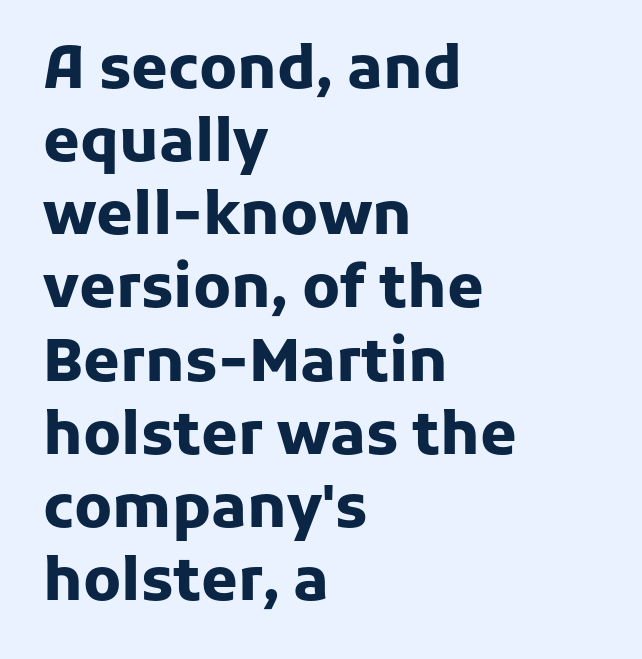
This is sans-serif lettering, the kind often seen on screens and signage. Vertical strokes here are truly vertical. These lines stack with their left ends in a neat column. Pretty heavy lettering here — definitely bold.
